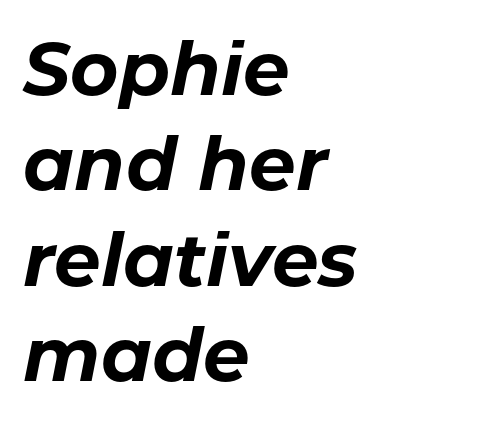
The ragged edge is on the right, which tells us the setting is flush left. What stands out about the letter spacing? Nothing — it is the standard amount. Rows of type keep a routine distance in the vertical direction. Tall strokes in this sample are angled rather than plumb.
